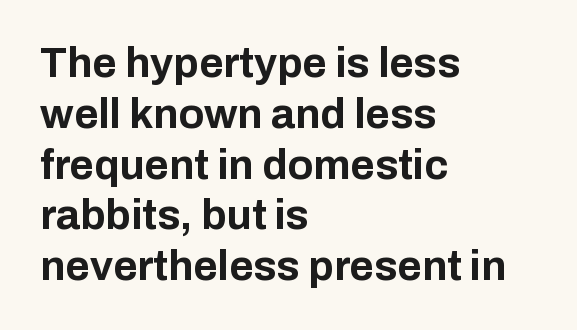
Q: Is the text bold? A: Yes.
Q: Is the text italic (slanted)? A: No, it is upright.
Q: Is the typeface a serif or a sans-serif typeface? A: Sans-serif.
Q: Is the text underlined? A: No.
Q: How is the paragraph aligned? A: Left-aligned.
Q: Is the spacing between letters normal or unusually wide? A: Normal.
Q: Width (condensed, normal, or wide)? A: Normal.
Q: Stroke contrast? A: Low.
Q: x-height? A: Medium.
Q: Monospaced? A: No.
